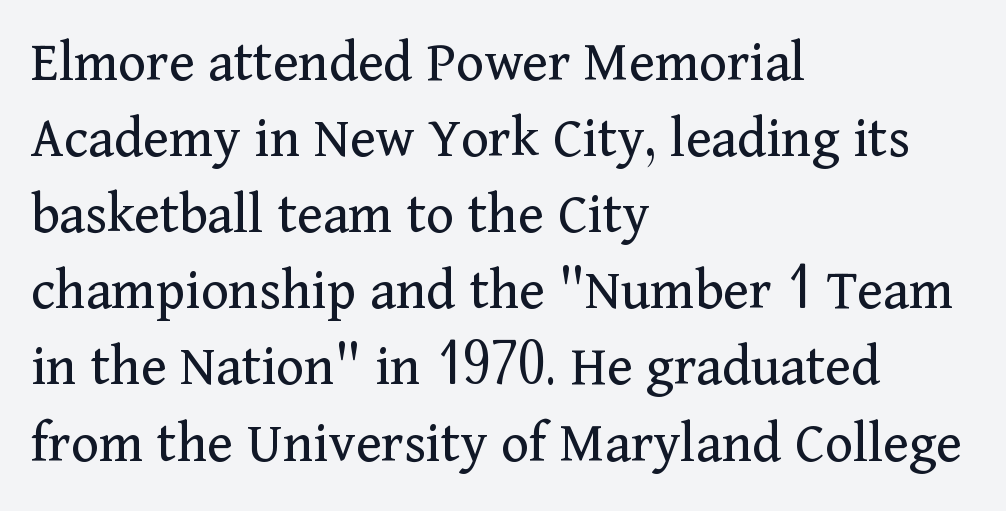
{"serif": "yes", "italic": "no", "bold": "no", "weight": "regular", "width": "normal", "stroke_contrast": "medium", "x_height": "medium", "monospaced": "no", "underline": "no", "align": "left", "line_spacing": "normal", "line_spacing_ratio": 1.29, "letter_spacing": "normal", "letter_spacing_em": 0.0, "glyph_px": 59}
